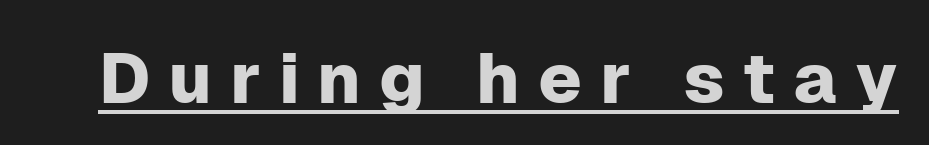
Q: Is the text italic (slanted)? A: No, it is upright.
Q: Is the typeface a serif or a sans-serif typeface? A: Sans-serif.
Q: Is the text underlined? A: Yes.
Q: Is the spacing between letters normal or unusually wide? A: Unusually wide.
Q: Width (condensed, normal, or wide)? A: Normal.
Q: Stroke contrast? A: Low.
Q: x-height? A: Medium.
Q: Monospaced? A: No.
